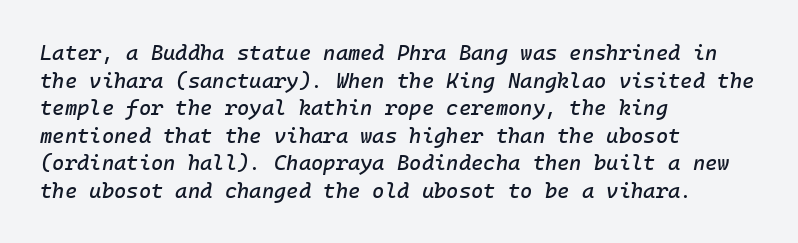
{"italic": "yes", "lean": "right", "slant_degrees": 10, "underline": "no", "align": "left", "line_spacing": "normal", "line_spacing_ratio": 1.31, "letter_spacing": "normal", "letter_spacing_em": 0.0, "glyph_px": 21}
